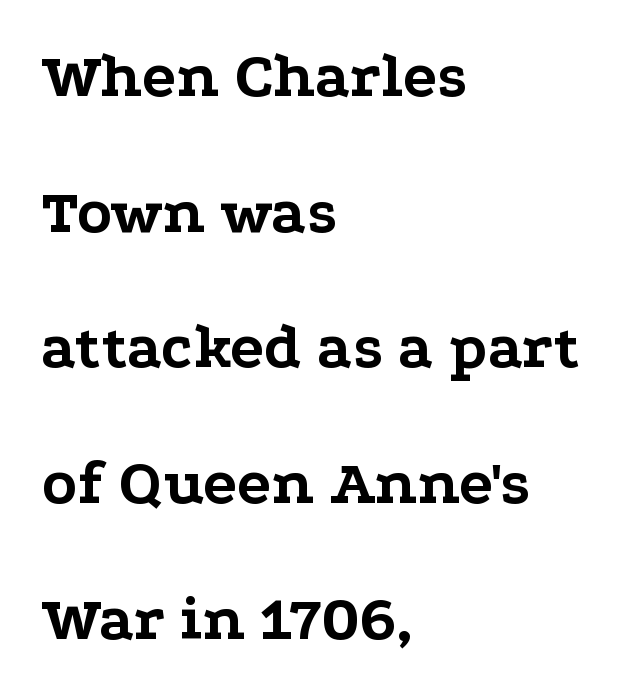
The image shows 64 px bold, wide serif type, upright; set left-aligned, loose line spacing (2.12x), normal letter spacing, not underlined; low stroke contrast and a medium x-height.
